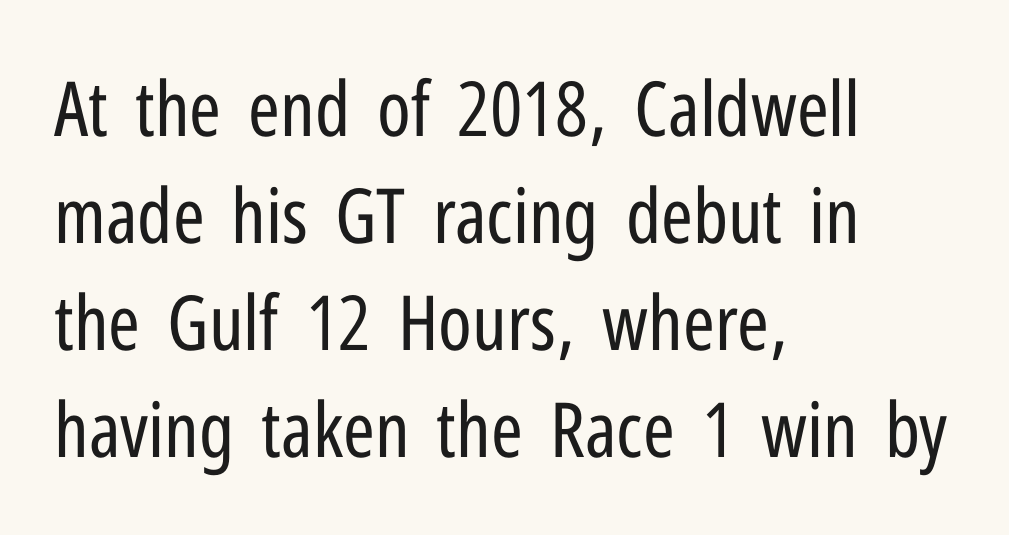
The image shows 76 px regular-weight, condensed sans-serif type, upright; set left-aligned, normal line spacing (1.41x), normal letter spacing, not underlined; low stroke contrast and a medium x-height.
